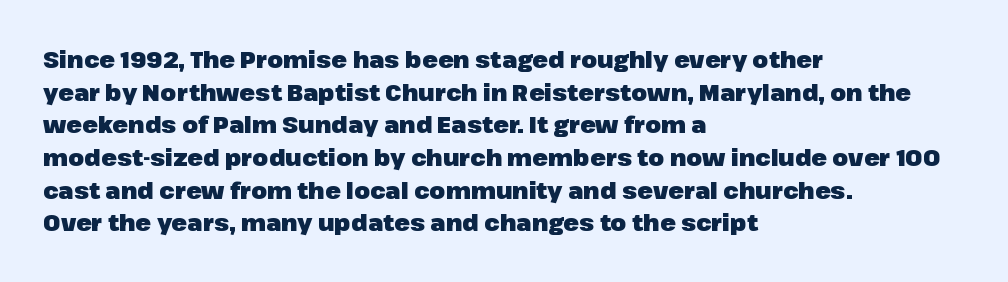
Here the glyphs are tracked normally, forming tight word shapes. One-word summary of the alignment: left. In terms of posture, this sample is upright. Notice how thick the strokes are: this is what a full bold looks like. The lines sit at an ordinary, default distance from one another.
